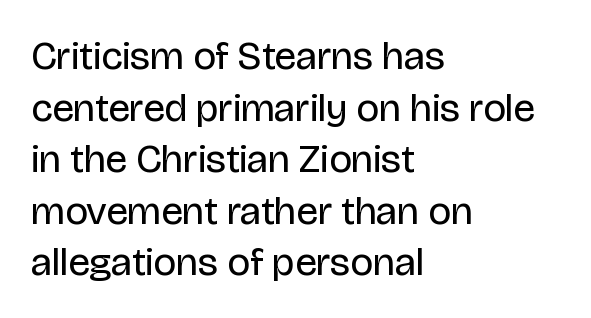
Q: Is the text bold? A: No.
Q: Is the text italic (slanted)? A: No, it is upright.
Q: Is the typeface a serif or a sans-serif typeface? A: Sans-serif.
Q: Is the text underlined? A: No.
Q: How is the paragraph aligned? A: Left-aligned.
Q: Is the spacing between letters normal or unusually wide? A: Normal.
Q: Is the spacing between lines tight, normal or loose? A: Normal.
Q: Width (condensed, normal, or wide)? A: Normal.
Q: Stroke contrast? A: Low.
Q: x-height? A: Large.
Q: Monospaced? A: No.
